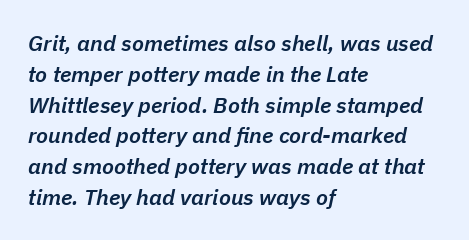
Summary of vertical rhythm: regular, with standard interline spacing. Each row of text sits above clean, open space. Italic: yes, the glyphs are oblique. Caption: multi-line text, flush left, ragged right.
